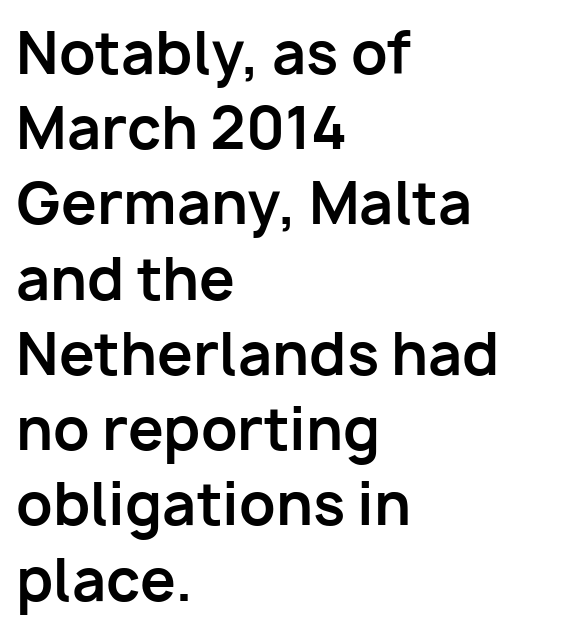
Q: Is the text bold? A: Yes.
Q: Is the text italic (slanted)? A: No, it is upright.
Q: Is the typeface a serif or a sans-serif typeface? A: Sans-serif.
Q: Is the text underlined? A: No.
Q: How is the paragraph aligned? A: Left-aligned.
Q: Is the spacing between letters normal or unusually wide? A: Normal.
Q: Is the spacing between lines tight, normal or loose? A: Normal.
Q: Width (condensed, normal, or wide)? A: Normal.
Q: Stroke contrast? A: Low.
Q: x-height? A: Medium.
Q: Monospaced? A: No.
